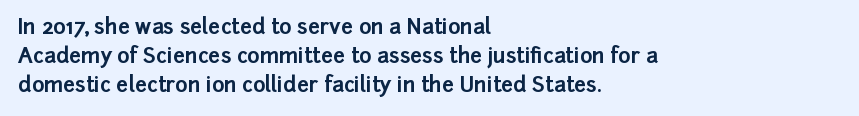
Q: Is the text bold? A: Yes.
Q: Is the text italic (slanted)? A: No, it is upright.
Q: Is the text underlined? A: No.
Q: How is the paragraph aligned? A: Left-aligned.
Q: Is the spacing between letters normal or unusually wide? A: Normal.
Q: Is the spacing between lines tight, normal or loose? A: Normal.
